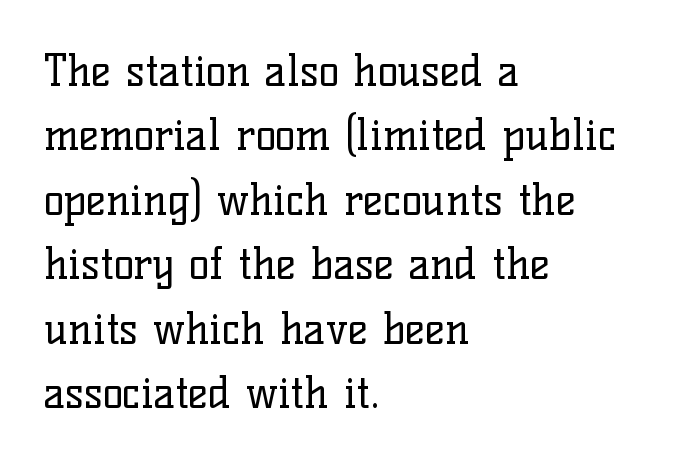
No extra ink here — the face is not bold. Character widths vary here, with narrow letters taking less room than wide ones. Reading down the block, your eye returns to a fixed left position each line. Caption: standard tracking, unaltered. Honestly, the row spacing looks completely unremarkable.
